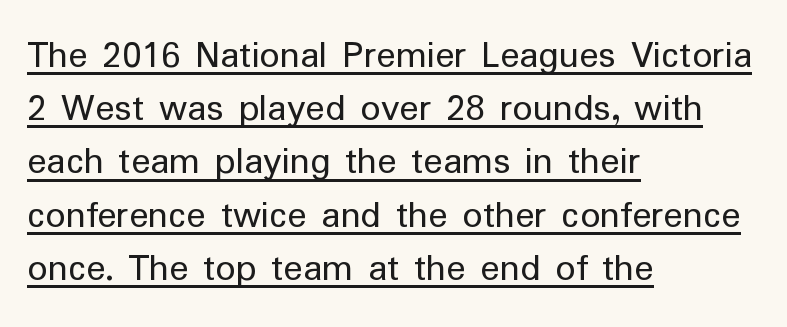
The image shows 40 px regular-weight sans-serif type, upright; set left-aligned, normal line spacing (1.33x), normal letter spacing, underlined; low stroke contrast and a medium x-height.
